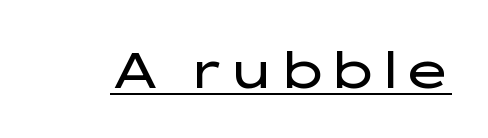
Does a line run under the words? Yes, clearly. Stems here are at most as thick as an everyday book face. Characters remain perfectly vertical along every line. Each word holds together tightly as a unit, with standard inter-letter gaps. You could not count columns in this text — the font is proportionally spaced.
